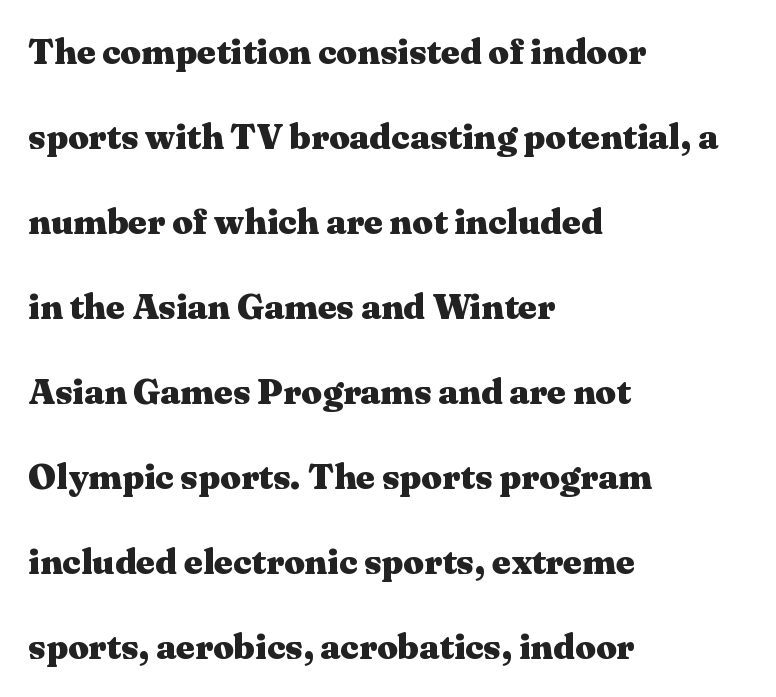
The type sits square on the baseline with zero lean. This sample trades compactness for vertical openness between lines. To sum up the face: it has serifs. Has an underline been added? It has not. This is heavy type, rendered in bold. Tracking value appears to be zero — textbook default spacing.
